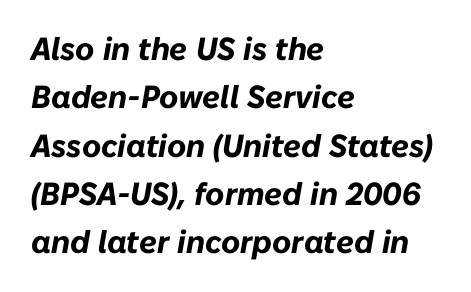
When letters slant like this, we call the style italic. Does extra space separate the letters? No, they use regular spacing. Students, this is bold: see how much ink each stroke carries. Compared with typical paragraphs, the rows here are spaced about the same.
